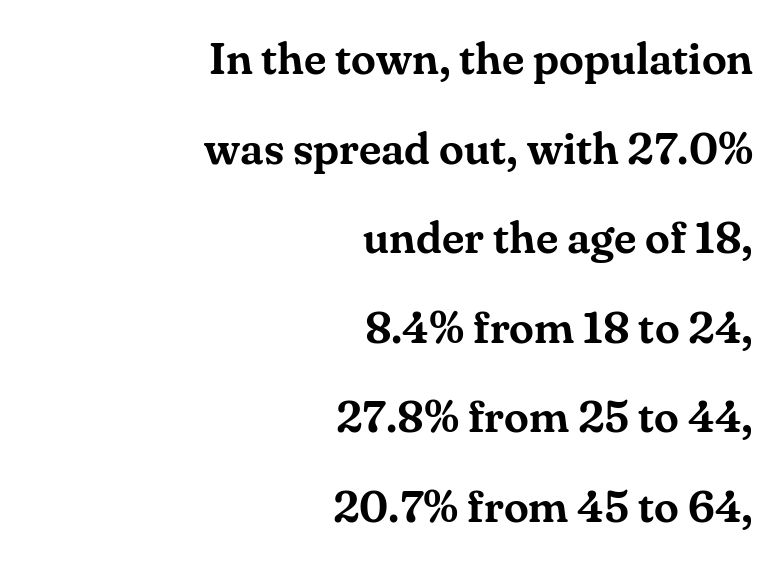
Unlike italic type, these characters show no tilt at all. Underline: absent. The setting favours the right margin, as signatures and pull-quotes sometimes do. Think of a printed novel: that variable character pitch is what you see here. Default kerning and tracking; the words read as compact shapes. This sample uses a serif face.
